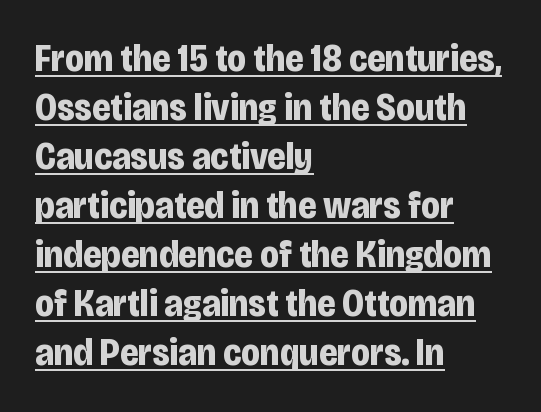
{"serif": "no", "italic": "no", "bold": "yes", "weight": "bold", "width": "condensed", "stroke_contrast": "low", "x_height": "large", "monospaced": "no", "underline": "yes", "align": "left", "line_spacing": "normal", "line_spacing_ratio": 1.29, "letter_spacing": "normal", "letter_spacing_em": 0.0, "glyph_px": 38}
